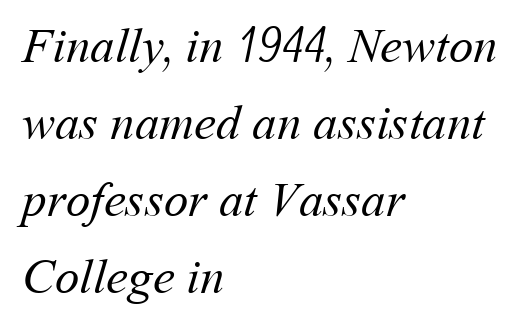
In CSS terms this would be text-align: left. Leading matches the norm, producing a regular column. The rendering uses natural spacing where letterforms have individual widths. Nobody drew a line under any word here. Counters stay open thanks to moderate or lighter strokes. You could call the tracking neutral — neither tight nor loose.
